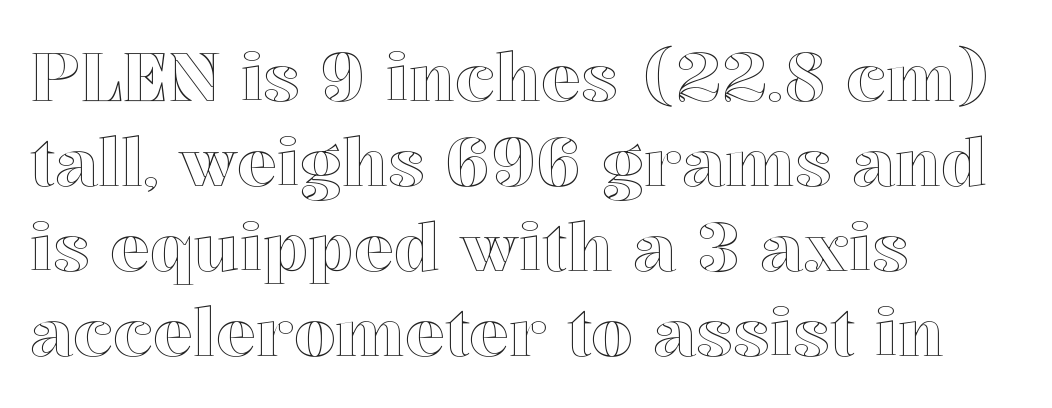
The image shows 67 px text type, upright; set left-aligned, normal line spacing (1.27x), normal letter spacing, not underlined; a medium x-height.
